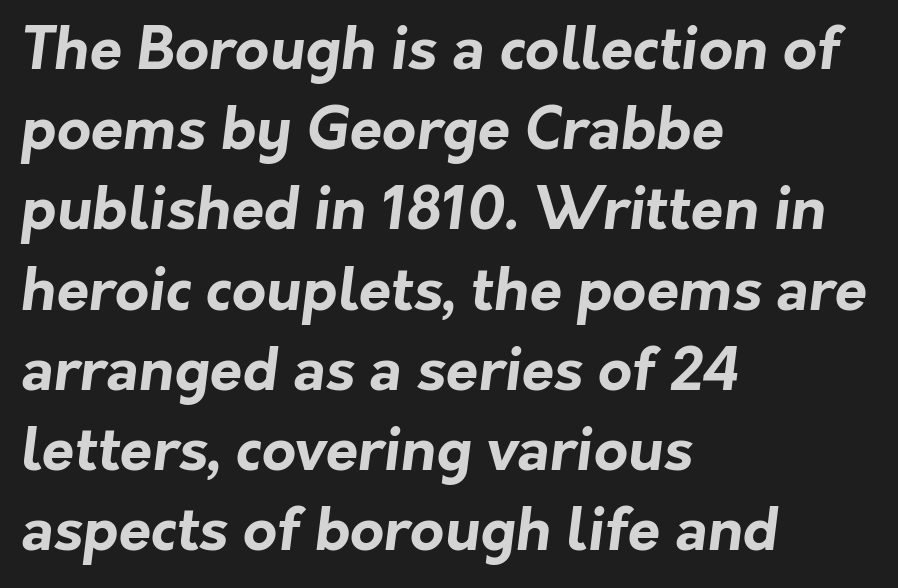
Classification — sans serif. The passage shown has conventional tracking throughout. These lines are set flush left with a ragged right edge. Summary of vertical rhythm: regular, with standard interline spacing.
